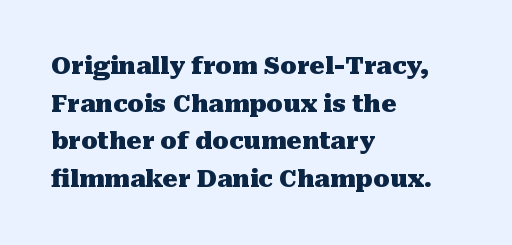
Q: Is the text bold? A: Yes.
Q: Is the text italic (slanted)? A: No, it is upright.
Q: Is the text underlined? A: No.
Q: How is the paragraph aligned? A: Left-aligned.
Q: Is the spacing between letters normal or unusually wide? A: Normal.
Q: Is the spacing between lines tight, normal or loose? A: Normal.
